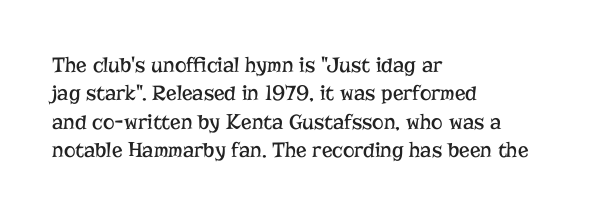
The image shows 22 px text type, upright; set left-aligned, normal line spacing (1.29x), normal letter spacing, not underlined.
